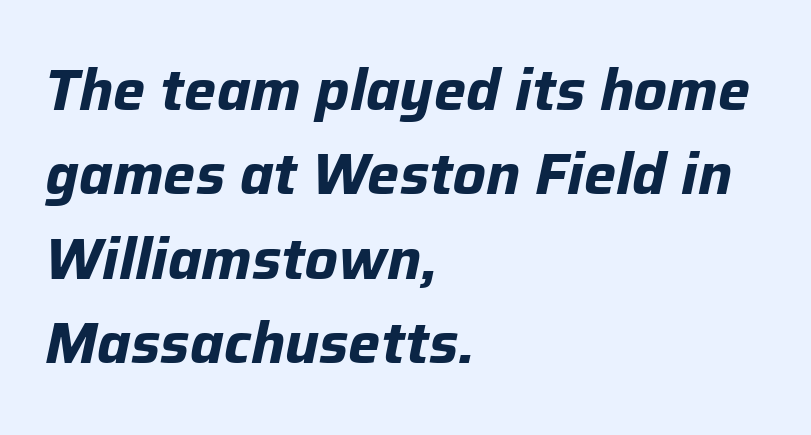
Q: Is the text bold? A: Yes.
Q: Is the text italic (slanted)? A: Yes, it leans right by about 12 degrees.
Q: Is the text underlined? A: No.
Q: How is the paragraph aligned? A: Left-aligned.
Q: Is the spacing between letters normal or unusually wide? A: Normal.
Q: Is the spacing between lines tight, normal or loose? A: Normal.
Q: Width (condensed, normal, or wide)? A: Normal.
Q: Stroke contrast? A: Low.
Q: x-height? A: Medium.
Q: Monospaced? A: No.
